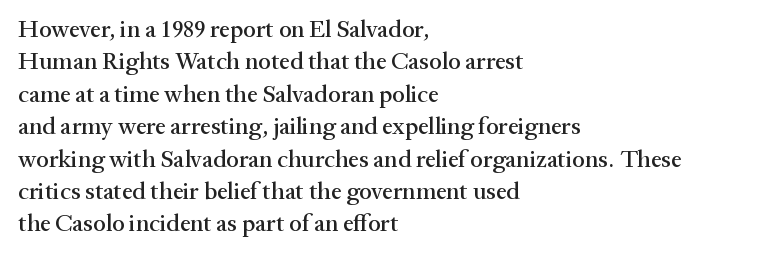
{"italic": "no", "underline": "no", "align": "left", "line_spacing": "normal", "line_spacing_ratio": 1.35, "letter_spacing": "normal", "letter_spacing_em": 0.0, "glyph_px": 24}
